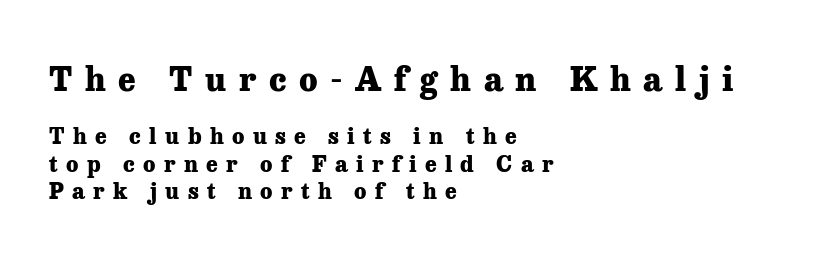
Reading down the block, your eye returns to a fixed left position each line. Italic? Not at all — the glyphs are vertical. The glyphs in this specimen are seriffed. Here the designer chose a conventional face with non-uniform glyph widths. Has an underline been added? It has not.
